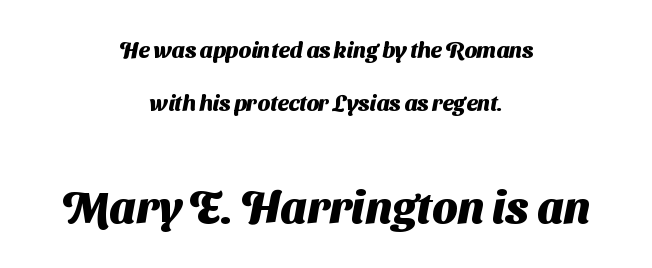
The image shows 45 px heavy sans-serif type; set centered, loose line spacing (2.41x), normal letter spacing, not underlined; the second (bottom) block is 2.05x larger; medium stroke contrast and a medium x-height.
